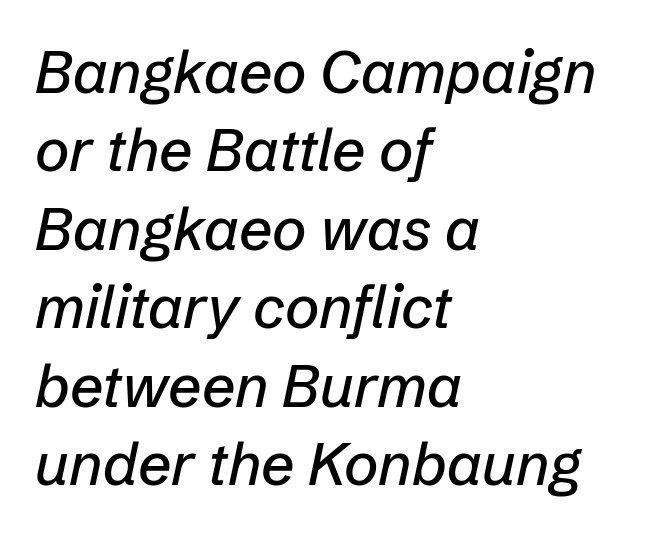
{"italic": "yes", "lean": "right", "slant_degrees": 12, "width": "normal", "stroke_contrast": "low", "x_height": "medium", "monospaced": "no", "underline": "no", "align": "left", "line_spacing": "normal", "line_spacing_ratio": 1.33, "letter_spacing": "normal", "letter_spacing_em": 0.0, "glyph_px": 59}
